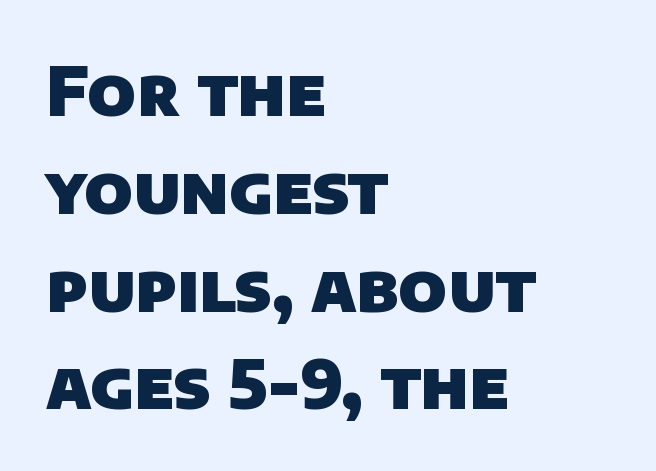
{"serif": "no", "bold": "yes", "weight": "heavy", "width": "normal", "stroke_contrast": "low", "x_height": "large", "monospaced": "no", "underline": "no", "align": "left", "line_spacing": "normal", "line_spacing_ratio": 1.46, "letter_spacing": "normal", "letter_spacing_em": 0.0, "glyph_px": 67}
